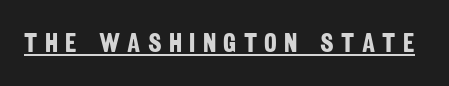
Q: Is the text bold? A: Yes.
Q: Is the text underlined? A: Yes.
Q: Is the spacing between letters normal or unusually wide? A: Unusually wide.
